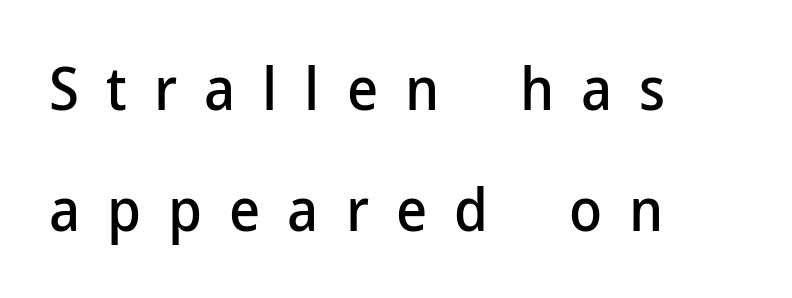
The zone under the glyphs is completely vacant. This sample uses an upright cut, with every glyph sitting square on the baseline. The font family rendered here belongs to the sans-serif group. The lines are quadded left. Summary of vertical rhythm: relaxed, with wide interline spacing. Varying glyph widths throughout — classic text-font behaviour.
